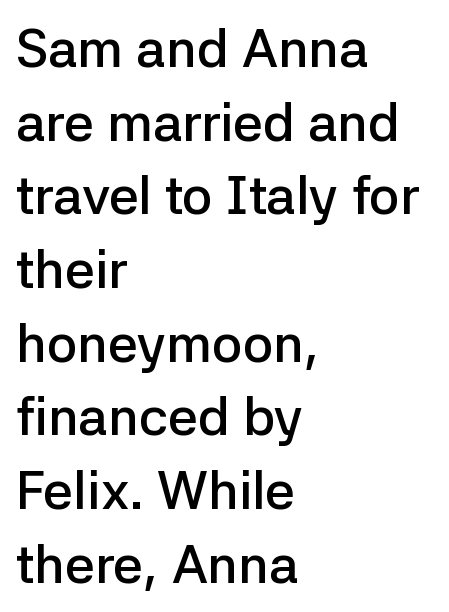
The image shows 53 px semibold sans-serif type, upright; set left-aligned, normal line spacing (1.39x), normal letter spacing, not underlined; low stroke contrast and a medium x-height.
